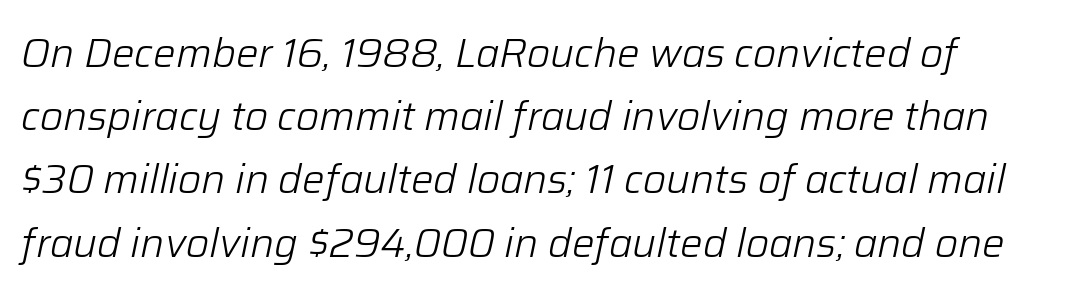
Observe the ordinary spacing: letters are neighbours, not strangers. The font's italic variant was chosen for this text. This rendering uses left alignment, leaving the right contour irregular. Stroke mass is kept to a normal reading level or below.
